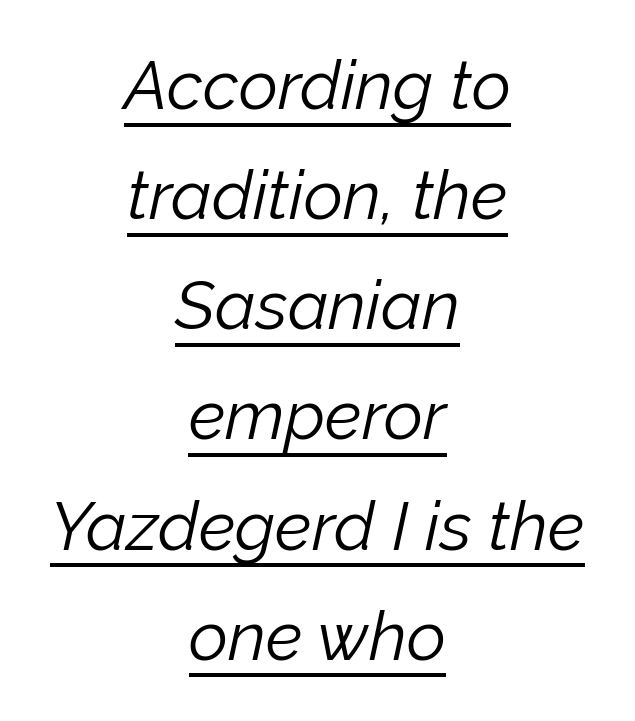
The image shows 68 px light type, italic (leaning right); set centered, normal line spacing (1.62x), normal letter spacing, underlined; low stroke contrast and a medium x-height.
